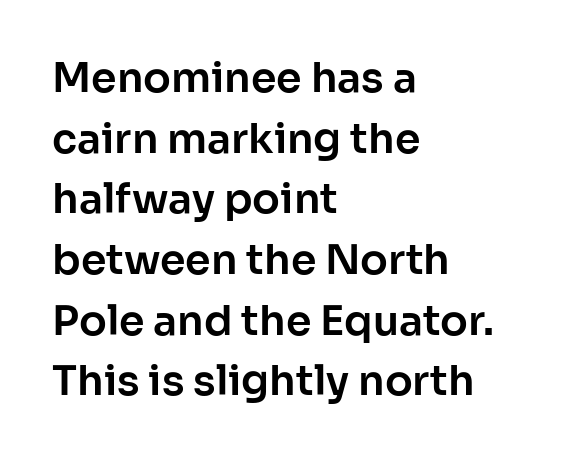
Q: Is the text italic (slanted)? A: No, it is upright.
Q: Is the typeface a serif or a sans-serif typeface? A: Sans-serif.
Q: Is the text underlined? A: No.
Q: How is the paragraph aligned? A: Left-aligned.
Q: Is the spacing between letters normal or unusually wide? A: Normal.
Q: Is the spacing between lines tight, normal or loose? A: Normal.
Q: Width (condensed, normal, or wide)? A: Normal.
Q: Stroke contrast? A: Low.
Q: x-height? A: Medium.
Q: Monospaced? A: No.
